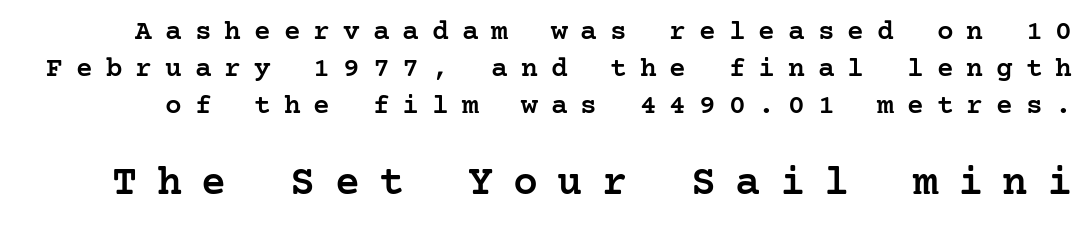
Q: Is the text bold? A: Semi-bold.
Q: Is the text italic (slanted)? A: No, it is upright.
Q: Is the typeface a serif or a sans-serif typeface? A: Serif.
Q: Is the text underlined? A: No.
Q: Is the spacing between letters normal or unusually wide? A: Unusually wide.
Q: Is the spacing between lines tight, normal or loose? A: Normal.
Q: Which block of text is set in a larger size, the first (top) or the second (bottom)? A: The second (bottom) one.
Q: Width (condensed, normal, or wide)? A: Normal.
Q: Stroke contrast? A: Low.
Q: x-height? A: Medium.
